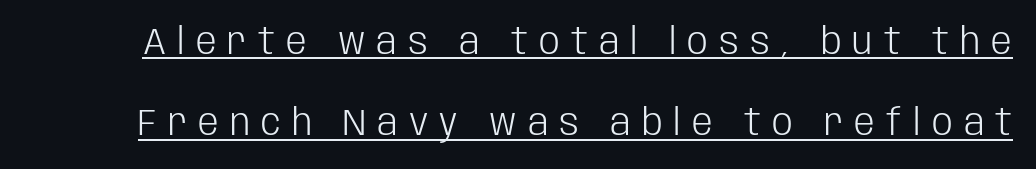
Line spacing here is loose. Weight: not bold — regular or lighter. Here the designer chose a conventional face with non-uniform glyph widths. A typesetter would mark this as roman, not italic.
